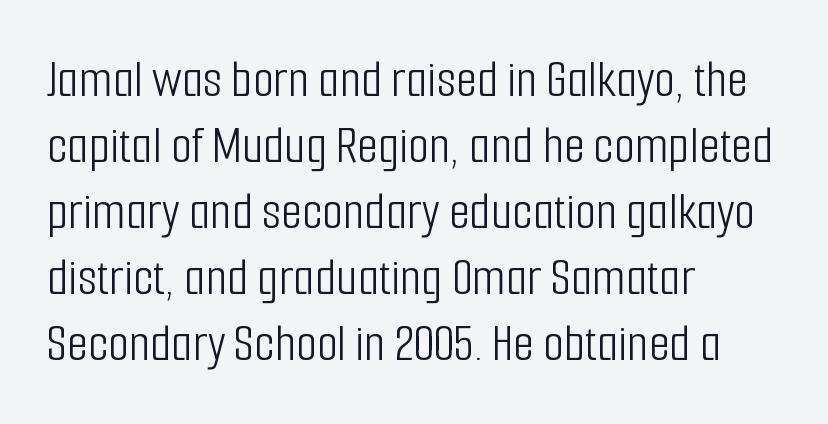
{"serif": "no", "italic": "no", "bold": "no", "weight": "light", "width": "condensed", "stroke_contrast": "low", "x_height": "medium", "monospaced": "no", "underline": "no", "align": "left", "line_spacing_ratio": 1.22, "letter_spacing": "normal", "letter_spacing_em": 0.0, "glyph_px": 54}
